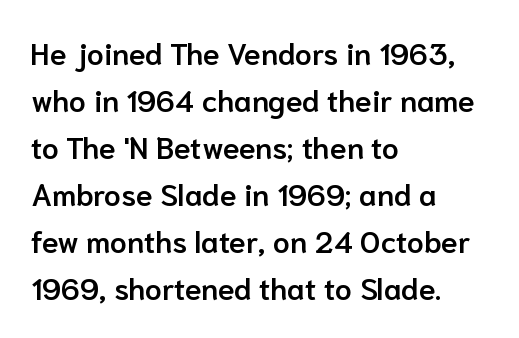
Grotesque or geometric, the face here clearly has no serifs. Normally led — the rows are evenly, conventionally spaced. Rule under the text: the space is simply empty. A bit beefed up — I'd call it semibold rather than bold. The horizontal fit of the characters is conventional and even. Italic? Not at all — the glyphs are vertical.
